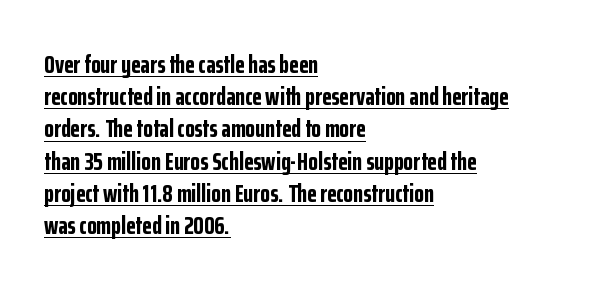
{"italic": "no", "bold": "yes", "underline": "yes", "align": "left", "line_spacing": "normal", "line_spacing_ratio": 1.29, "letter_spacing": "normal", "letter_spacing_em": 0.0, "glyph_px": 25}
